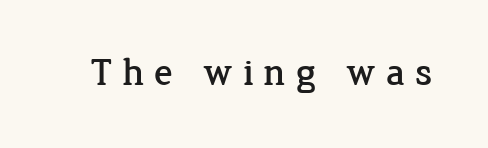
Display-style spreading of the glyphs; the letterfit is very open. These lines are rendered in a variable-pitch font. Rendered with straight, roman letterforms. Words float on clear page, feet unadorned.
